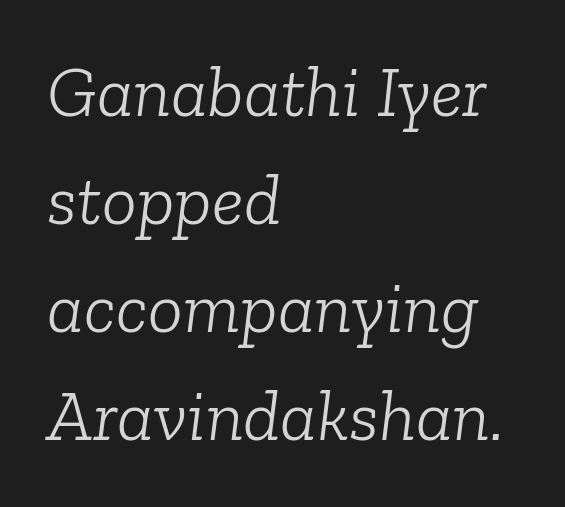
Q: Is the text bold? A: No.
Q: Is the text italic (slanted)? A: Yes, it leans right by about 6 degrees.
Q: Is the typeface a serif or a sans-serif typeface? A: Serif.
Q: Is the text underlined? A: No.
Q: How is the paragraph aligned? A: Left-aligned.
Q: Is the spacing between letters normal or unusually wide? A: Normal.
Q: Is the spacing between lines tight, normal or loose? A: Normal.
Q: Width (condensed, normal, or wide)? A: Normal.
Q: Stroke contrast? A: Low.
Q: x-height? A: Medium.
Q: Monospaced? A: No.
